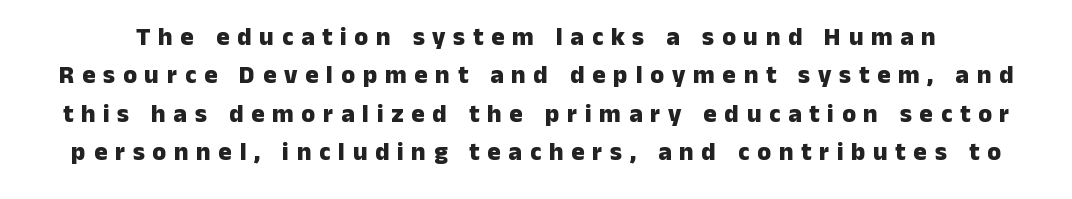
{"italic": "no", "bold": "yes", "underline": "no", "line_spacing": "normal", "line_spacing_ratio": 1.54, "letter_spacing": "wide", "letter_spacing_em": 0.31, "glyph_px": 25}
